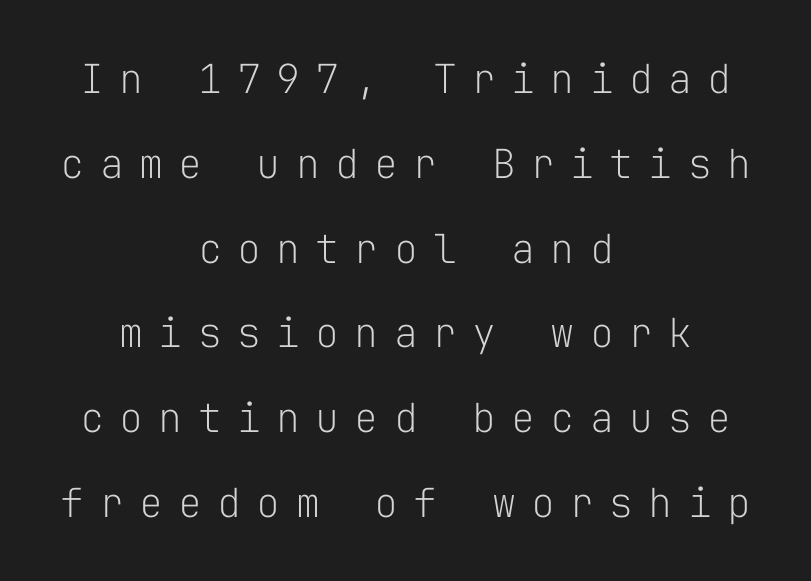
{"serif": "no", "italic": "no", "bold": "no", "weight": "light", "width": "normal", "stroke_contrast": "low", "x_height": "medium", "monospaced": "yes", "underline": "no", "align": "center", "line_spacing": "loose", "line_spacing_ratio": 2.12, "letter_spacing": "wide", "letter_spacing_em": 0.38, "glyph_px": 40}
